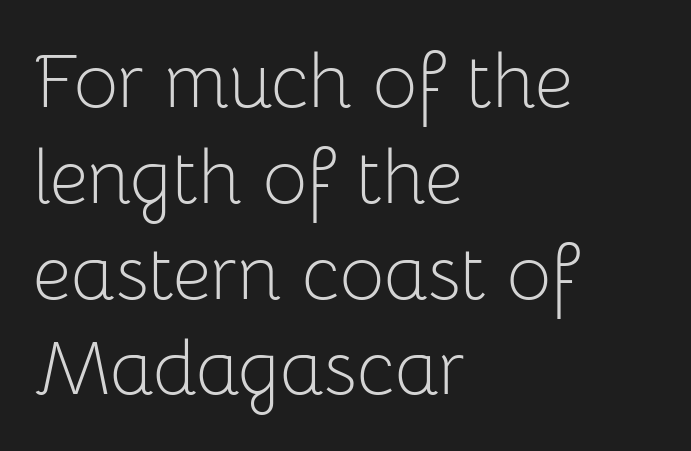
What kind of face is this? One without serifs — a sans. You can tell it's not italic because the verticals are truly vertical. In terms of leading, this rendering sits right in the middle. The passage shown is typed in a proportional face where columns would drift. The paragraph has a hard left edge and a soft right edge.
